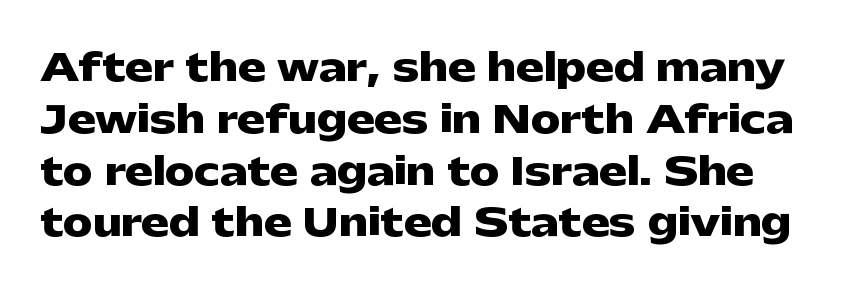
Bold? Absolutely — the strokes are thick and heavy. How would I describe the line gaps? Plain and ordinary. Looks like regular typesetting: each glyph gets only the width it needs. Each word holds together tightly as a unit, with standard inter-letter gaps.
